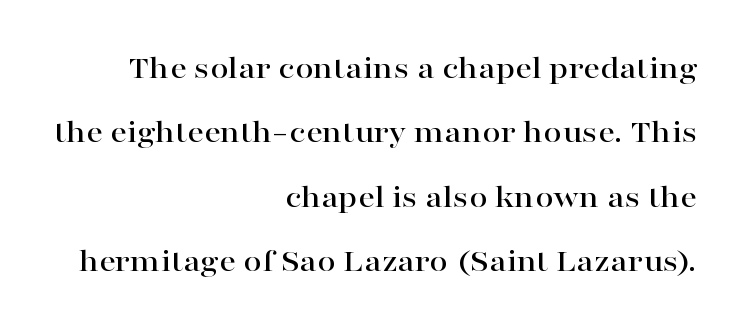
The image shows 33 px wide serif type, upright; set right-aligned, loose line spacing (1.95x), normal letter spacing, not underlined; high stroke contrast and a medium x-height.
